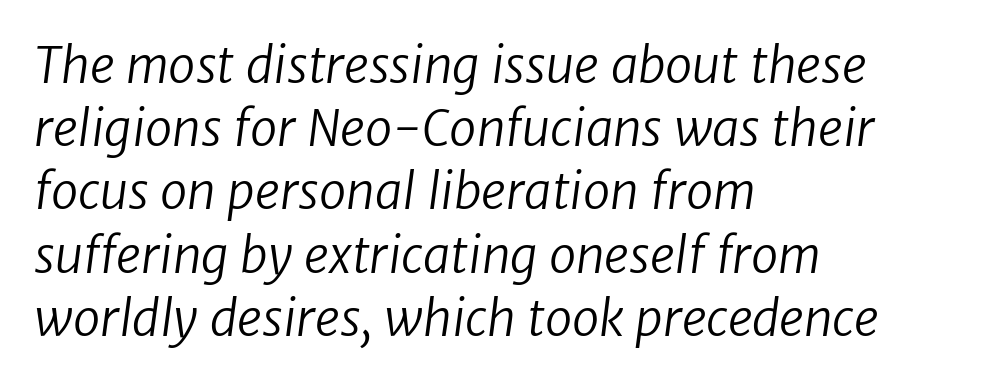
{"serif": "no", "bold": "no", "weight": "regular", "width": "normal", "stroke_contrast": "low", "x_height": "medium", "monospaced": "no", "underline": "no", "align": "left", "line_spacing": "normal", "line_spacing_ratio": 1.29, "letter_spacing": "normal", "letter_spacing_em": 0.0, "glyph_px": 49}
